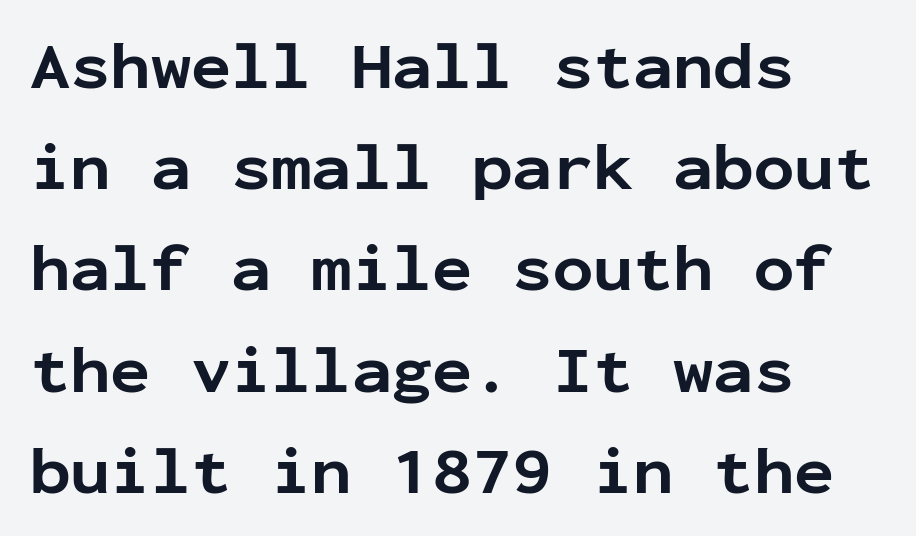
Q: Is the text bold? A: Yes.
Q: Is the text italic (slanted)? A: No, it is upright.
Q: Is the typeface a serif or a sans-serif typeface? A: Sans-serif.
Q: Is the text underlined? A: No.
Q: How is the paragraph aligned? A: Left-aligned.
Q: Is the spacing between letters normal or unusually wide? A: Normal.
Q: Is the spacing between lines tight, normal or loose? A: Normal.
Q: Width (condensed, normal, or wide)? A: Normal.
Q: Stroke contrast? A: Low.
Q: x-height? A: Medium.
Q: Monospaced? A: Yes.
